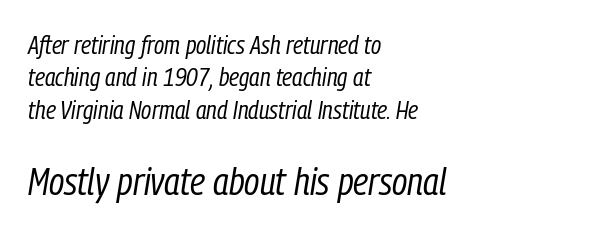
Q: Is the text bold? A: No.
Q: Is the text italic (slanted)? A: Yes, it leans right by about 9 degrees.
Q: Is the text underlined? A: No.
Q: How is the paragraph aligned? A: Left-aligned.
Q: Is the spacing between letters normal or unusually wide? A: Normal.
Q: Is the spacing between lines tight, normal or loose? A: Normal.
Q: Which block of text is set in a larger size, the first (top) or the second (bottom)? A: The second (bottom) one.
Q: Width (condensed, normal, or wide)? A: Condensed.
Q: Stroke contrast? A: Low.
Q: x-height? A: Medium.
Q: Monospaced? A: No.
